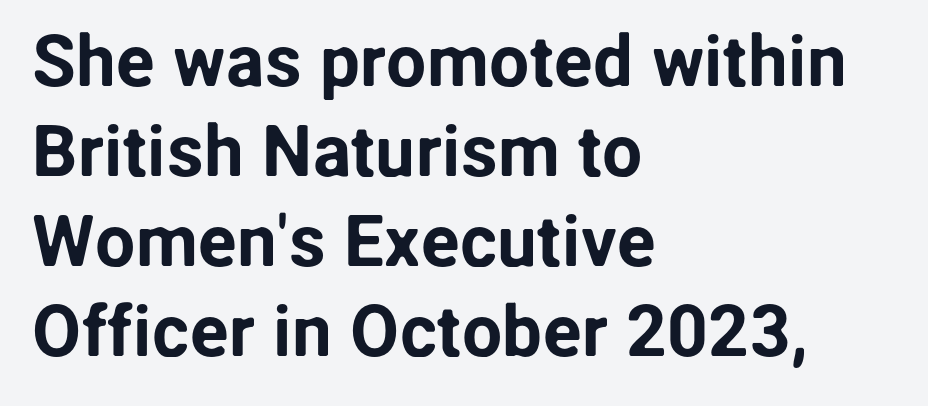
The rendering uses natural spacing where letterforms have individual widths. In terms of letterform style, serifs are entirely absent. The letters stand upright; this is a roman face. The foot of each line stays bare and open. Quick note: interline space is typical.
